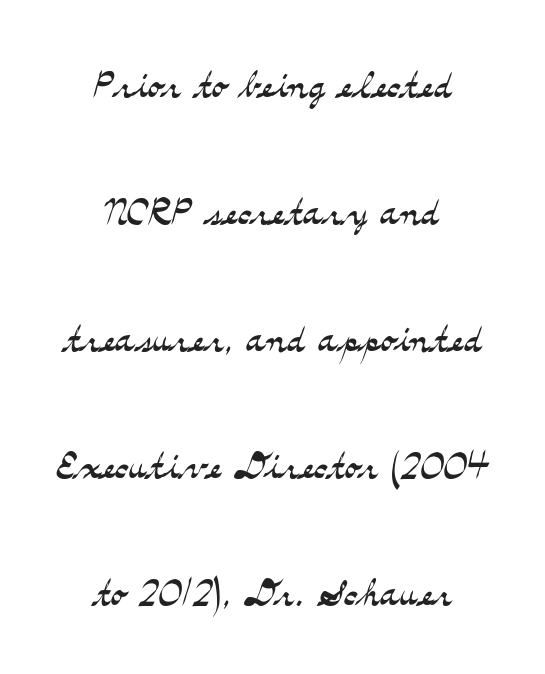
Q: Is the text bold? A: No.
Q: Is the text italic (slanted)? A: Yes.
Q: Is the typeface a serif or a sans-serif typeface? A: Serif.
Q: Is the text underlined? A: No.
Q: How is the paragraph aligned? A: Centered.
Q: Is the spacing between letters normal or unusually wide? A: Normal.
Q: Is the spacing between lines tight, normal or loose? A: Loose.
Q: Width (condensed, normal, or wide)? A: Wide.
Q: Stroke contrast? A: Medium.
Q: x-height? A: Small.
Q: Monospaced? A: No.
